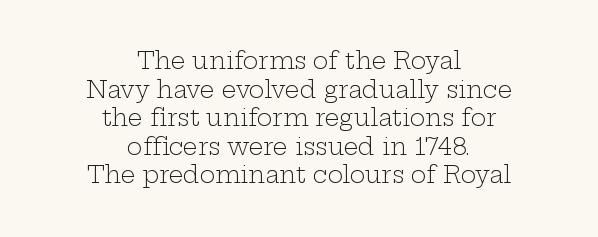
Q: Is the text bold? A: No.
Q: Is the text italic (slanted)? A: No, it is upright.
Q: Is the text underlined? A: No.
Q: How is the paragraph aligned? A: Centered.
Q: Is the spacing between letters normal or unusually wide? A: Normal.
